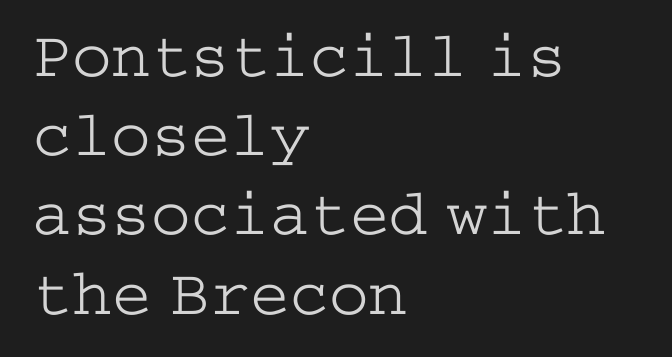
The image shows 66 px light, wide serif type, upright; set left-aligned, line spacing 1.2x, normal letter spacing, not underlined; low stroke contrast and a medium x-height.
